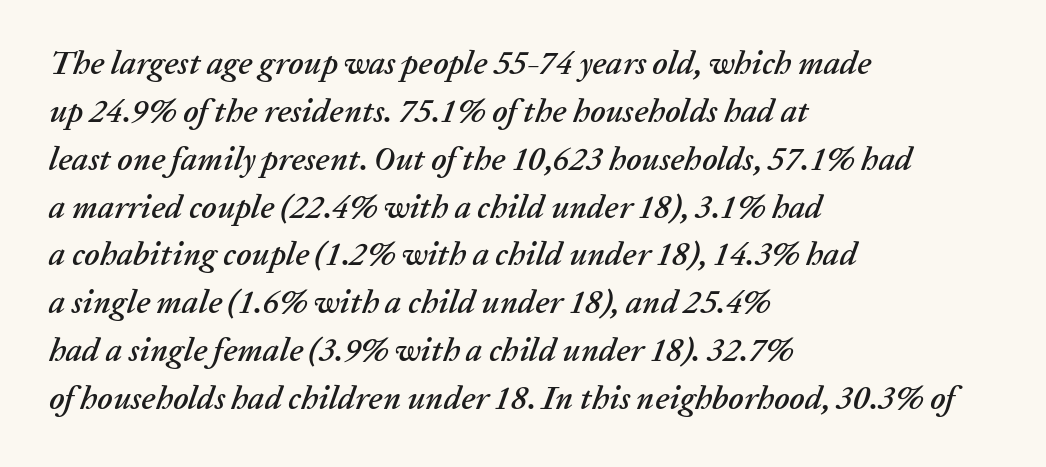
Q: Is the text italic (slanted)? A: Yes, it leans right by about 20 degrees.
Q: Is the text underlined? A: No.
Q: How is the paragraph aligned? A: Left-aligned.
Q: Is the spacing between letters normal or unusually wide? A: Normal.
Q: Is the spacing between lines tight, normal or loose? A: Normal.
Q: Width (condensed, normal, or wide)? A: Normal.
Q: Stroke contrast? A: Low.
Q: x-height? A: Medium.
Q: Monospaced? A: No.
